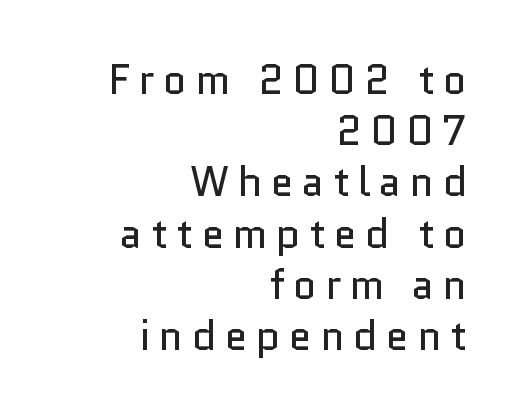
Do the characters align in a grid? No, the font is proportional. Check under the words: just untouched page. The cut favours lightness, reaching ordinary text weight at its darkest. Someone cranked the tracking dial way up on this one.
